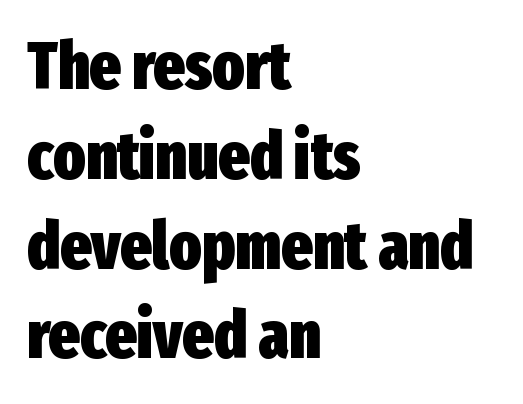
Tracking value appears to be zero — textbook default spacing. The passage shown is typeset with a sans-serif family. Every row of glyphs begins at an identical x-position on the left. Italic? Not at all — the glyphs are vertical. The typesetting leans heavy: a genuine bold. You could not count columns in this text — the font is proportionally spaced.
